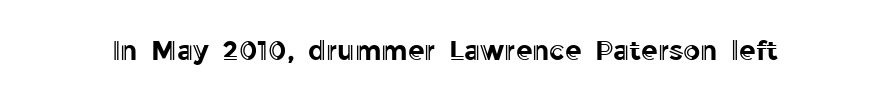
The image shows 27 px text type, upright; set normal letter spacing, not underlined.
